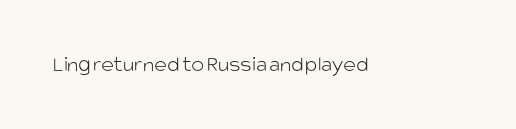
The space directly below the letters is spotless. Quick note: not italic, upright. The line texture is even and compact thanks to regular tracking. These glyphs show unthickened strokes, regular width or finer.
